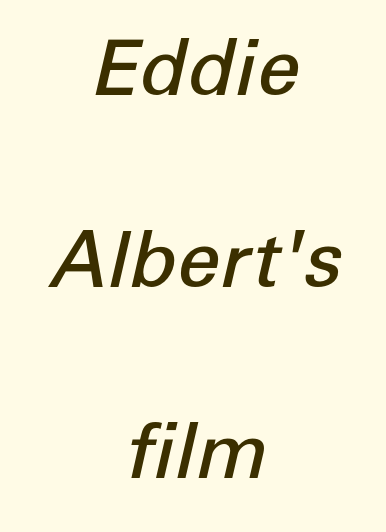
{"italic": "yes", "lean": "right", "slant_degrees": 12, "bold": "semi", "weight": "semibold", "width": "normal", "stroke_contrast": "low", "x_height": "medium", "monospaced": "no", "underline": "no", "align": "center", "line_spacing": "loose", "line_spacing_ratio": 2.49, "letter_spacing": "normal", "letter_spacing_em": 0.0, "glyph_px": 77}
